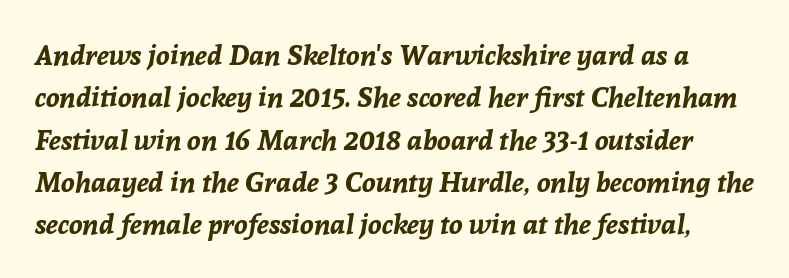
{"italic": "yes", "lean": "right", "slant_degrees": 8, "bold": "yes", "weight": "bold", "width": "normal", "stroke_contrast": "low", "x_height": "medium", "monospaced": "no", "underline": "no", "line_spacing": "normal", "line_spacing_ratio": 1.51, "letter_spacing": "normal", "letter_spacing_em": 0.0, "glyph_px": 28}
